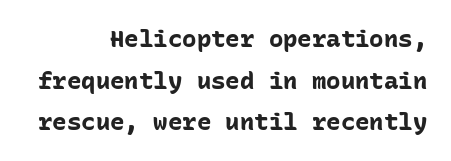
Descender tails drop into unmarked territory. Typesetter's note: full bold, strokes at maximum text heaviness. The specimen reads as upright at a glance. One-word summary of the alignment: right. Is the letter spacing exaggerated? No — it looks like the ordinary default.
